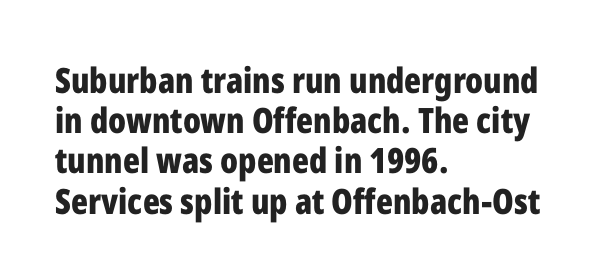
There is no visible air inserted between adjacent glyphs. The words here are not underlined. Proportional: the letters do not fall into vertical columns. When letters stand straight like this, we call the style roman or upright.
